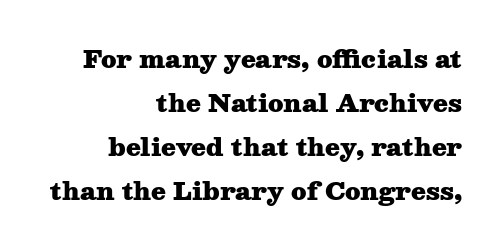
The image shows 24 px bold type, upright; set right-aligned, line spacing 1.83x, normal letter spacing, not underlined.
